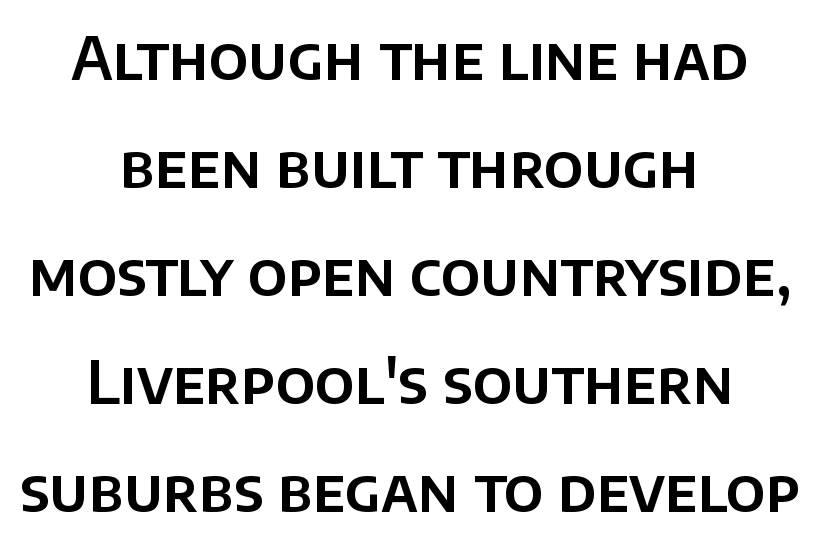
The image shows 59 px sans-serif type, upright; set centered, line spacing 1.83x, normal letter spacing, not underlined; low stroke contrast and a large x-height.
